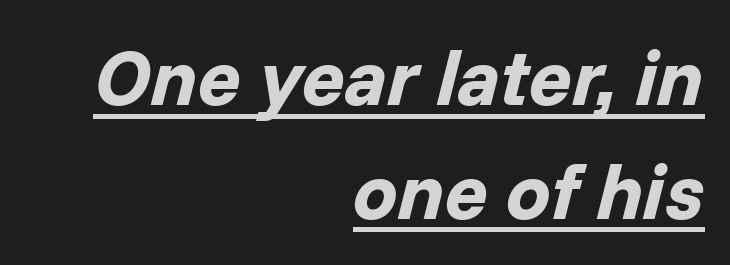
Q: Is the text bold? A: Yes.
Q: Is the text italic (slanted)? A: Yes, it leans right by about 14 degrees.
Q: Is the text underlined? A: Yes.
Q: How is the paragraph aligned? A: Right-aligned.
Q: Is the spacing between letters normal or unusually wide? A: Normal.
Q: Is the spacing between lines tight, normal or loose? A: Normal.
Q: Width (condensed, normal, or wide)? A: Normal.
Q: Stroke contrast? A: Low.
Q: x-height? A: Medium.
Q: Monospaced? A: No.
